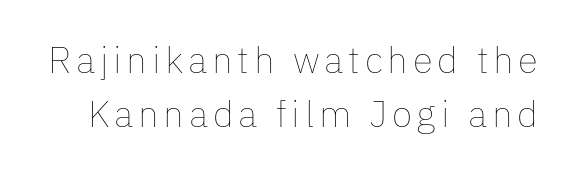
{"italic": "no", "bold": "no", "weight": "thin", "width": "normal", "stroke_contrast": "low", "x_height": "medium", "monospaced": "no", "underline": "no", "line_spacing": "normal", "line_spacing_ratio": 1.47, "glyph_px": 37}
